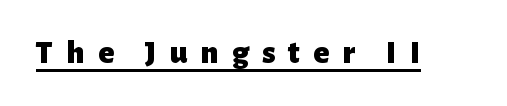
{"serif": "no", "italic": "no", "bold": "yes", "weight": "heavy", "width": "normal", "stroke_contrast": "low", "x_height": "medium", "monospaced": "no", "underline": "yes", "letter_spacing": "wide", "letter_spacing_em": 0.4, "glyph_px": 33}
